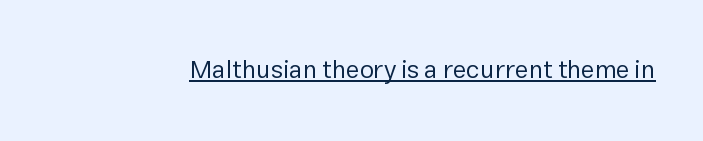
{"italic": "no", "bold": "no", "underline": "yes", "letter_spacing": "normal", "letter_spacing_em": 0.0, "glyph_px": 25}
